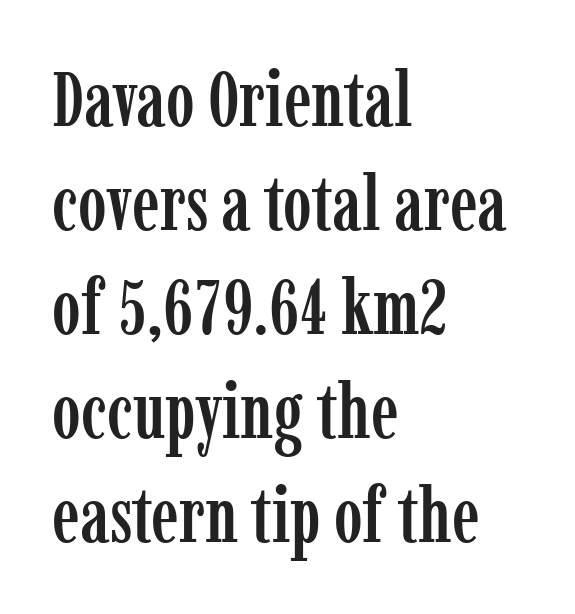
Q: Is the text italic (slanted)? A: No, it is upright.
Q: Is the typeface a serif or a sans-serif typeface? A: Serif.
Q: Is the text underlined? A: No.
Q: How is the paragraph aligned? A: Left-aligned.
Q: Is the spacing between letters normal or unusually wide? A: Normal.
Q: Is the spacing between lines tight, normal or loose? A: Normal.
Q: Width (condensed, normal, or wide)? A: Condensed.
Q: Stroke contrast? A: Low.
Q: x-height? A: Medium.
Q: Monospaced? A: No.
